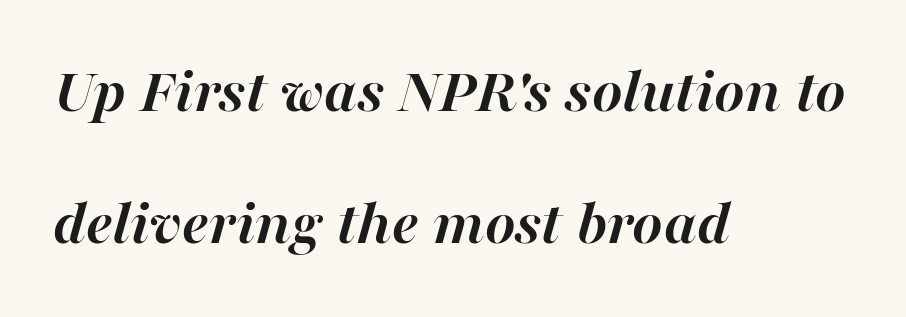
Each letter keeps its own natural width here, so spacing adapts to shape. The letterforms sit shoulder to shoulder at normal distance. Underlining? Definitely not there. The typesetting leans heavy: a genuine bold. This sample is left-justified, so line endings fall wherever the words run out.
